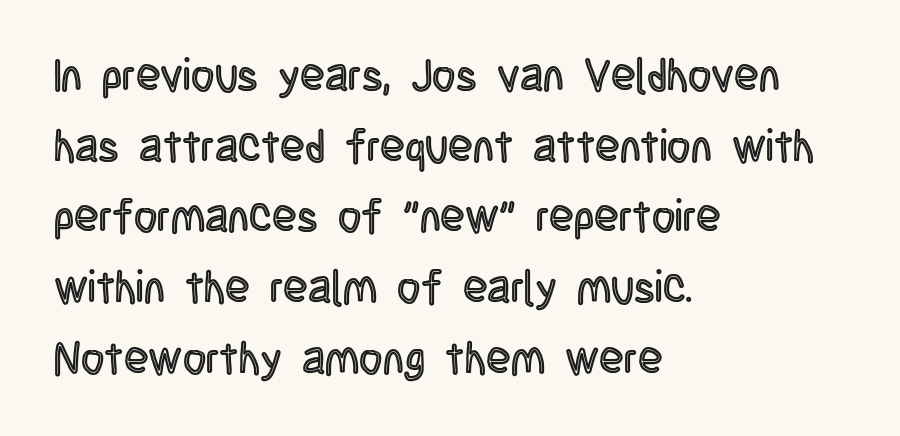
These lines are rendered in a variable-pitch font. This is roman type, the default non-slanted kind. Casual observation: everything's shoved over to the left. What's the leading like? Ordinary, nothing unusual. Quick note: underline off. Standard letterfit; no display-style spreading of the glyphs.
